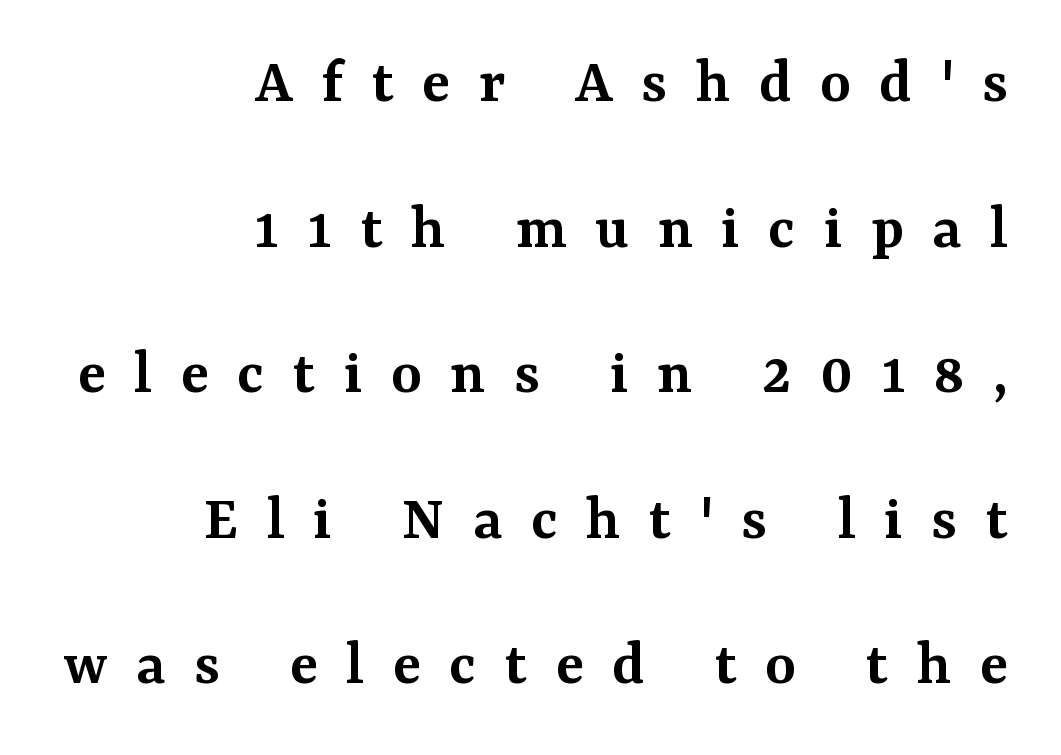
{"serif": "yes", "italic": "no", "bold": "semi", "weight": "semibold", "width": "normal", "stroke_contrast": "medium", "x_height": "medium", "monospaced": "no", "underline": "no", "align": "right", "line_spacing": "loose", "line_spacing_ratio": 2.24, "letter_spacing": "wide", "letter_spacing_em": 0.44, "glyph_px": 65}
